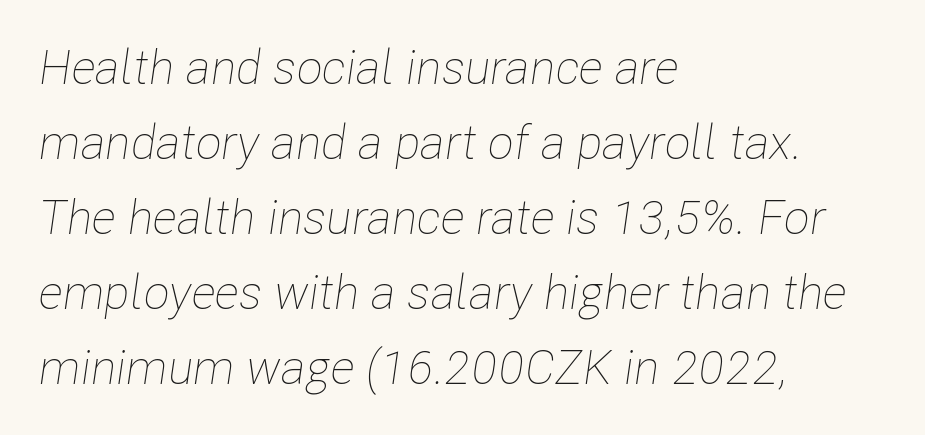
Q: Is the text bold? A: No.
Q: Is the text italic (slanted)? A: Yes, it leans right by about 8 degrees.
Q: Is the text underlined? A: No.
Q: How is the paragraph aligned? A: Left-aligned.
Q: Is the spacing between letters normal or unusually wide? A: Normal.
Q: Is the spacing between lines tight, normal or loose? A: Normal.
Q: Width (condensed, normal, or wide)? A: Condensed.
Q: Stroke contrast? A: Low.
Q: x-height? A: Medium.
Q: Monospaced? A: No.
